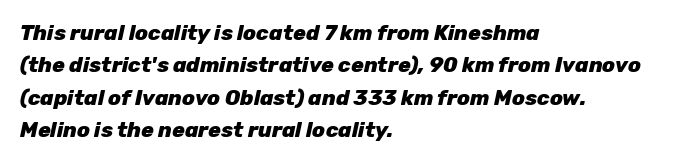
{"italic": "yes", "lean": "right", "slant_degrees": 12, "bold": "yes", "underline": "no", "align": "left", "line_spacing": "normal", "line_spacing_ratio": 1.54, "letter_spacing": "normal", "letter_spacing_em": 0.0, "glyph_px": 21}
